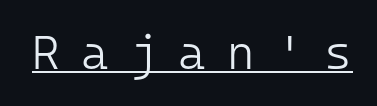
The image shows 47 px light sans-serif type, upright, monospaced; set unusually wide letter spacing (+0.45 em), underlined; low stroke contrast and a medium x-height.
